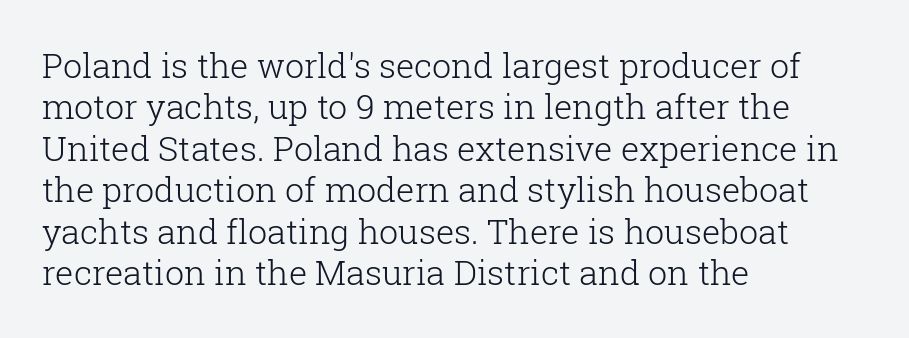
Q: Is the text bold? A: No.
Q: Is the text italic (slanted)? A: No, it is upright.
Q: Is the typeface a serif or a sans-serif typeface? A: Serif.
Q: Is the text underlined? A: No.
Q: How is the paragraph aligned? A: Left-aligned.
Q: Is the spacing between letters normal or unusually wide? A: Normal.
Q: Width (condensed, normal, or wide)? A: Normal.
Q: Stroke contrast? A: Low.
Q: x-height? A: Medium.
Q: Monospaced? A: No.
